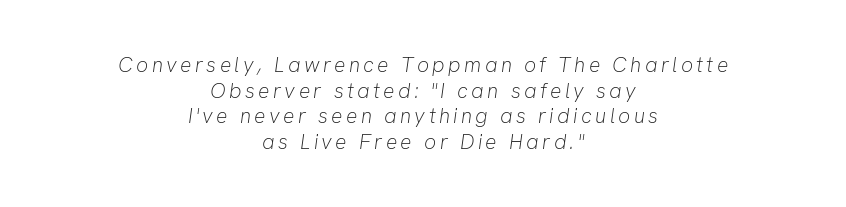
{"italic": "yes", "lean": "right", "slant_degrees": 8, "bold": "no", "underline": "no", "align": "center", "line_spacing_ratio": 1.22, "glyph_px": 21}
